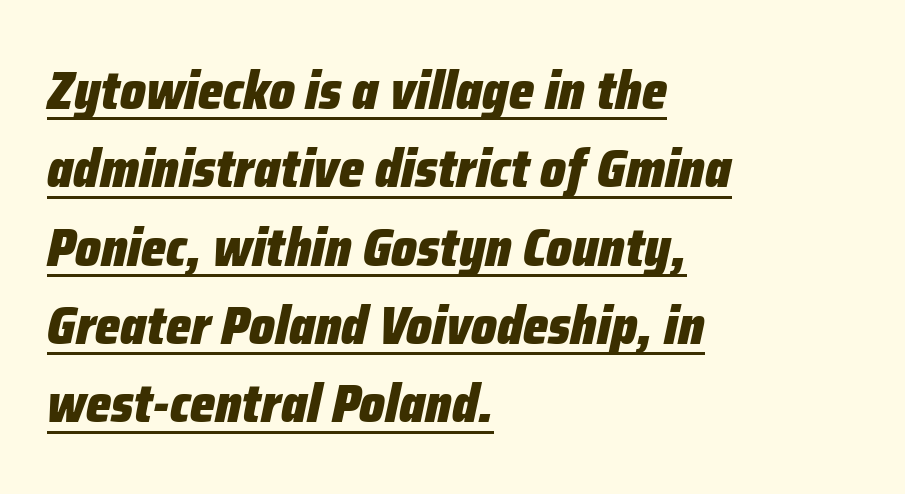
The image shows 54 px heavy, condensed type, italic (leaning right); set left-aligned, normal line spacing (1.45x), normal letter spacing, underlined; low stroke contrast and a medium x-height.
